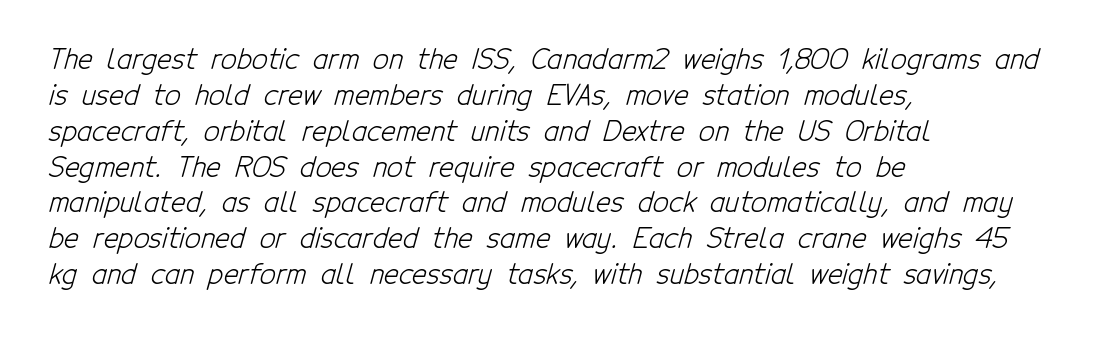
{"serif": "no", "bold": "no", "weight": "light", "width": "condensed", "stroke_contrast": "low", "x_height": "medium", "monospaced": "no", "underline": "no", "align": "left", "line_spacing": "normal", "line_spacing_ratio": 1.28, "letter_spacing": "normal", "letter_spacing_em": 0.0, "glyph_px": 28}
